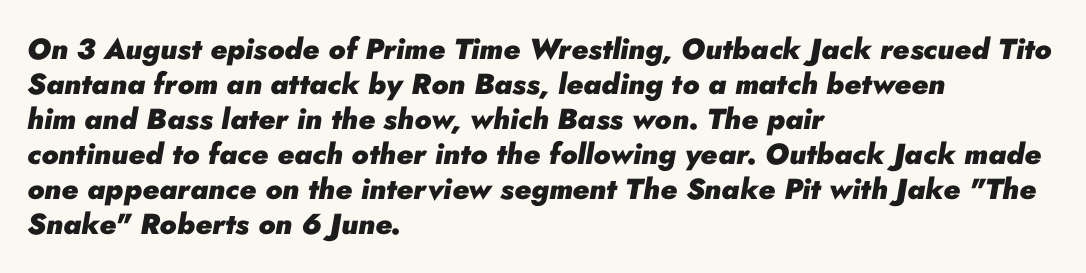
Q: Is the text bold? A: Yes.
Q: Is the text italic (slanted)? A: Yes, it leans right by about 10 degrees.
Q: Is the text underlined? A: No.
Q: How is the paragraph aligned? A: Left-aligned.
Q: Is the spacing between letters normal or unusually wide? A: Normal.
Q: Width (condensed, normal, or wide)? A: Normal.
Q: Stroke contrast? A: Low.
Q: x-height? A: Small.
Q: Monospaced? A: No.
